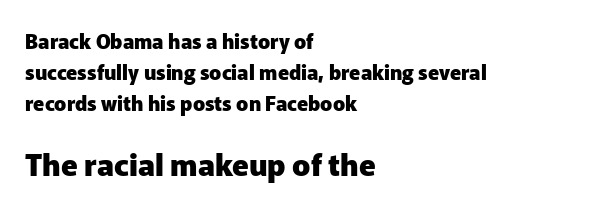
What's the leading like? Ordinary, nothing unusual. Compared with a centered layout, this one pins lines to the left instead. The type family on display is of the sans-serif kind. A typesetter would call this proportional, since set widths differ per character. A clean baseline with only descenders dipping below it.
